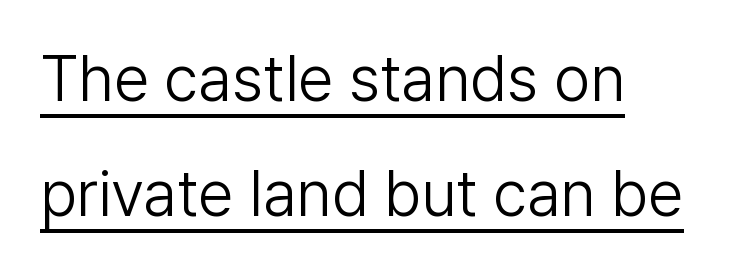
The image shows 64 px light sans-serif type, upright; set left-aligned, line spacing 1.8x, normal letter spacing, underlined; low stroke contrast and a medium x-height.
